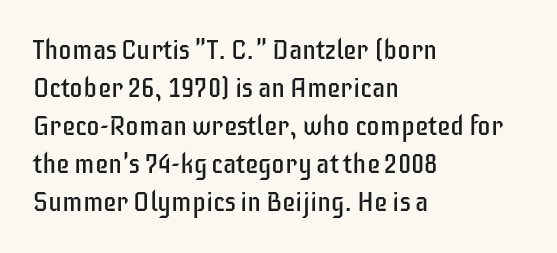
{"italic": "no", "bold": "no", "underline": "no", "align": "left", "line_spacing": "normal", "line_spacing_ratio": 1.41, "letter_spacing": "normal", "letter_spacing_em": 0.0, "glyph_px": 27}
